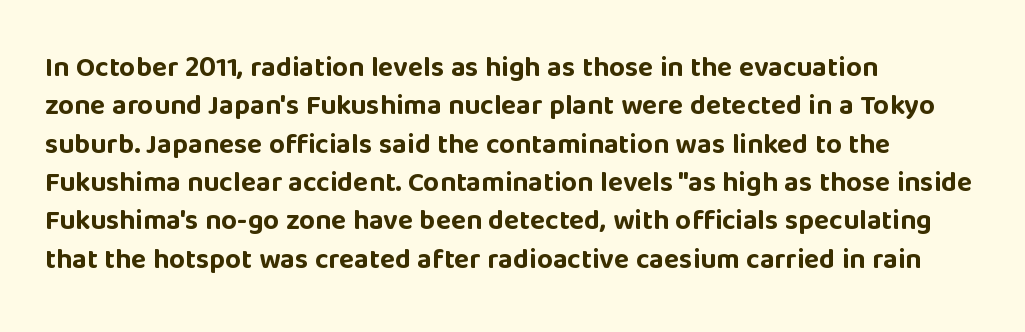
Q: Is the text bold? A: Yes.
Q: Is the text italic (slanted)? A: No, it is upright.
Q: Is the typeface a serif or a sans-serif typeface? A: Sans-serif.
Q: Is the text underlined? A: No.
Q: How is the paragraph aligned? A: Left-aligned.
Q: Is the spacing between letters normal or unusually wide? A: Normal.
Q: Is the spacing between lines tight, normal or loose? A: Normal.
Q: Width (condensed, normal, or wide)? A: Normal.
Q: Stroke contrast? A: Low.
Q: x-height? A: Large.
Q: Monospaced? A: No.
